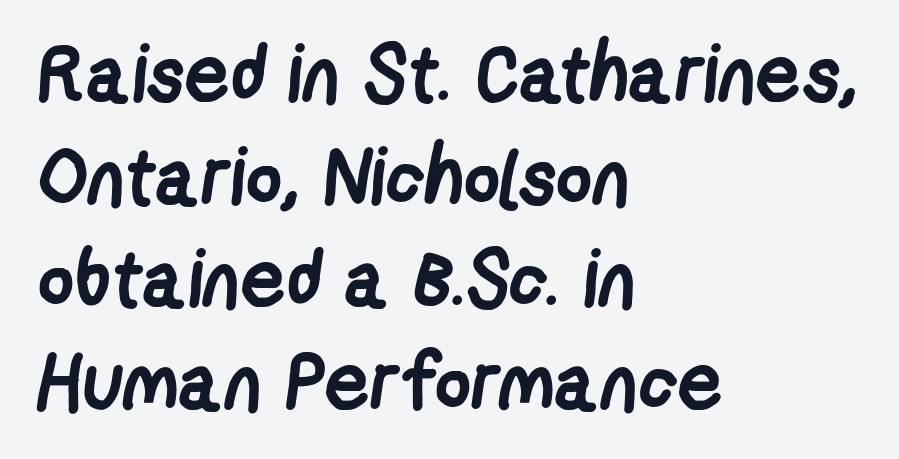
The letters advance in unequal steps, a hallmark of proportional type. You'd pick this weight for a headline — it's a proper bold. Normally led — the rows are evenly, conventionally spaced. Nothing unusual about the tracking: characters are spaced as the font intends. Check under the words: just untouched page.
